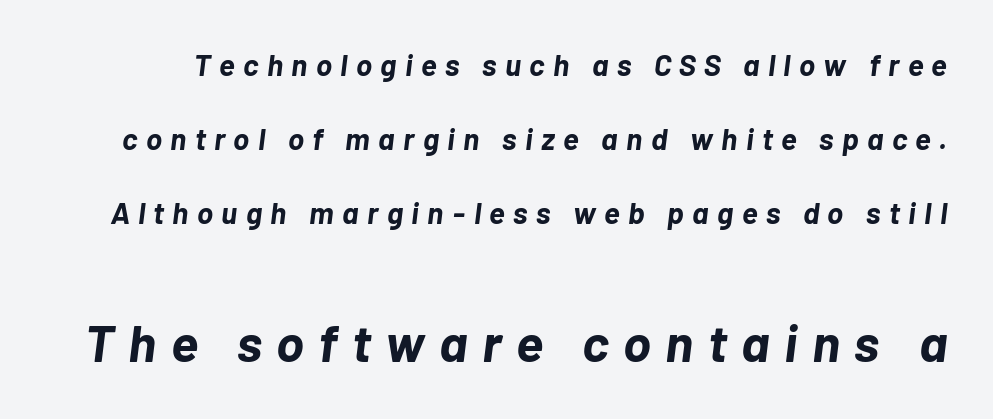
Q: Is the text bold? A: Yes.
Q: Is the text italic (slanted)? A: Yes, it leans right by about 7 degrees.
Q: Is the text underlined? A: No.
Q: Is the spacing between letters normal or unusually wide? A: Unusually wide.
Q: Is the spacing between lines tight, normal or loose? A: Loose.
Q: Which block of text is set in a larger size, the first (top) or the second (bottom)? A: The second (bottom) one.
Q: Width (condensed, normal, or wide)? A: Normal.
Q: Stroke contrast? A: Low.
Q: x-height? A: Medium.
Q: Monospaced? A: No.
